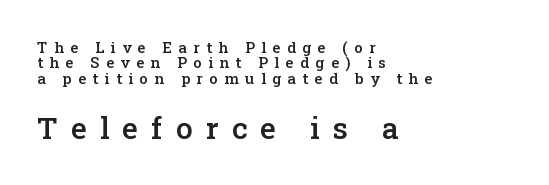
{"serif": "yes", "italic": "no", "bold": "semi", "weight": "semibold", "width": "normal", "stroke_contrast": "low", "x_height": "medium", "monospaced": "no", "underline": "no", "align": "left", "line_spacing": "tight", "line_spacing_ratio": 1.02, "letter_spacing": "wide", "letter_spacing_em": 0.44, "larger_block": "second", "size_ratio": 2.0, "glyph_px": 30}
